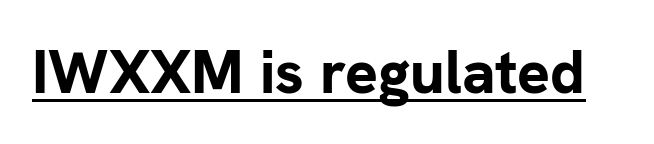
The characters display no serif detailing; their extremities are plain. You can see a thin bar hugging the bottom of the glyphs. The axis of the letterforms is exactly vertical. This rendering leaves character spacing at its baseline value. Do the characters align in a grid? No, the font is proportional.
